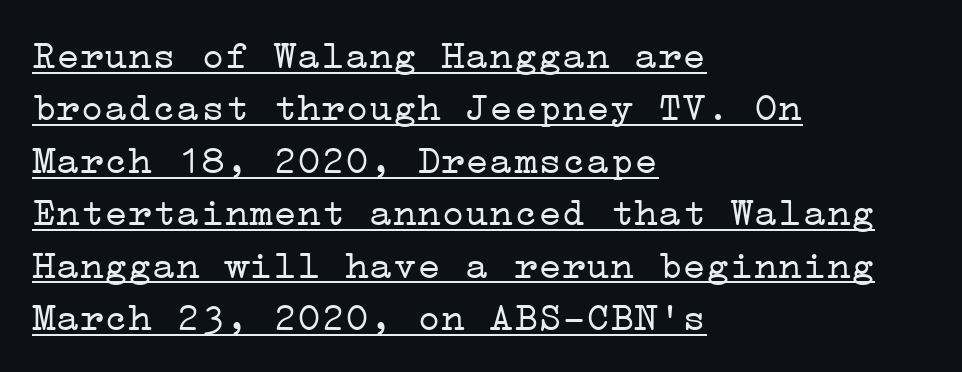
The image shows 40 px light, wide serif type, upright; set left-aligned, normal line spacing (1.31x), normal letter spacing, underlined; low stroke contrast and a medium x-height.
